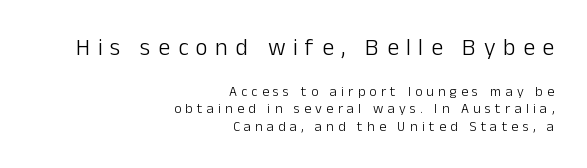
The image shows 24 px text type, upright; set right-aligned, normal line spacing (1.27x), unusually wide letter spacing (+0.31 em), not underlined; the first (top) block is 1.71x larger.
